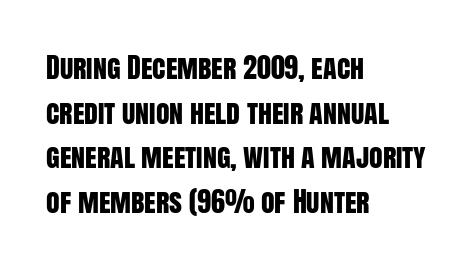
Typeset ragged right — the left edge is the straight one. The letters carry no serifs — their stems end cleanly without finishing strokes. The area under the type is left untouched. The face used here is proportionally spaced, like ordinary book or web type. Nope, not italic — everything's standing straight. Students, note that the glyphs here touch the page at normal intervals.
